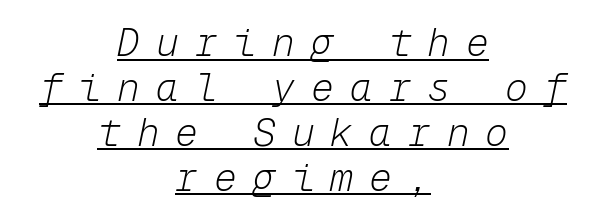
Q: Is the text bold? A: No.
Q: Is the text italic (slanted)? A: Yes, it leans right by about 12 degrees.
Q: Is the text underlined? A: Yes.
Q: How is the paragraph aligned? A: Centered.
Q: Is the spacing between letters normal or unusually wide? A: Unusually wide.
Q: Width (condensed, normal, or wide)? A: Normal.
Q: Stroke contrast? A: Low.
Q: x-height? A: Medium.
Q: Monospaced? A: Yes.
